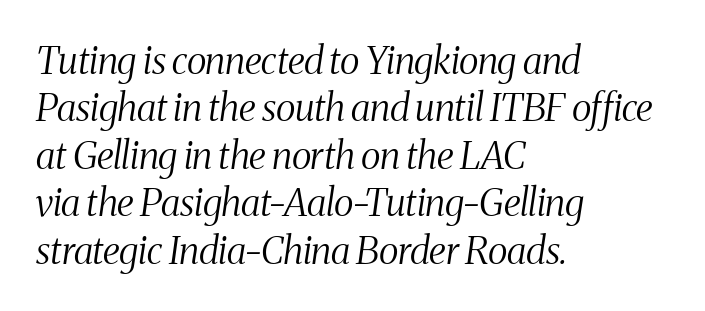
Q: Is the text bold? A: No.
Q: Is the text italic (slanted)? A: Yes, it leans right by about 8 degrees.
Q: Is the typeface a serif or a sans-serif typeface? A: Serif.
Q: Is the text underlined? A: No.
Q: How is the paragraph aligned? A: Left-aligned.
Q: Is the spacing between letters normal or unusually wide? A: Normal.
Q: Is the spacing between lines tight, normal or loose? A: Normal.
Q: Width (condensed, normal, or wide)? A: Condensed.
Q: Stroke contrast? A: Medium.
Q: x-height? A: Medium.
Q: Monospaced? A: No.
